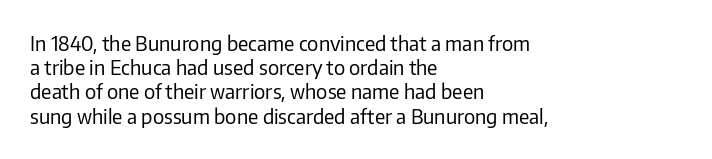
Q: Is the text bold? A: No.
Q: Is the text italic (slanted)? A: No, it is upright.
Q: Is the text underlined? A: No.
Q: How is the paragraph aligned? A: Left-aligned.
Q: Is the spacing between letters normal or unusually wide? A: Normal.
